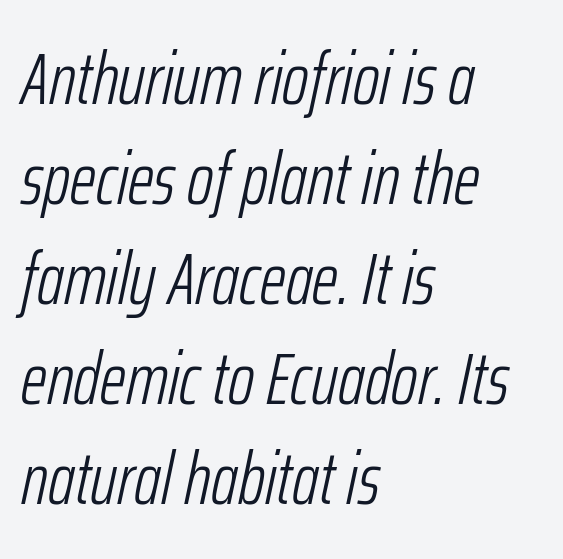
Q: Is the text bold? A: No.
Q: Is the text italic (slanted)? A: Yes, it leans right by about 12 degrees.
Q: Is the text underlined? A: No.
Q: How is the paragraph aligned? A: Left-aligned.
Q: Is the spacing between letters normal or unusually wide? A: Normal.
Q: Is the spacing between lines tight, normal or loose? A: Normal.
Q: Width (condensed, normal, or wide)? A: Condensed.
Q: Stroke contrast? A: Low.
Q: x-height? A: Medium.
Q: Monospaced? A: No.
